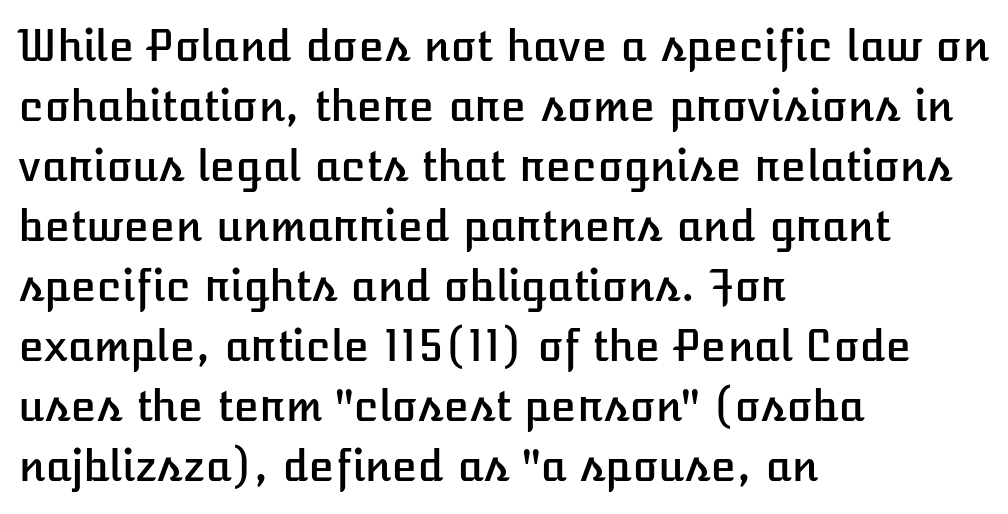
Where is the straight margin? On the left. A typesetter would call this proportional, since set widths differ per character. These lines were composed using upright roman letters. The tracking reads as untouched default to a designer's eye.
